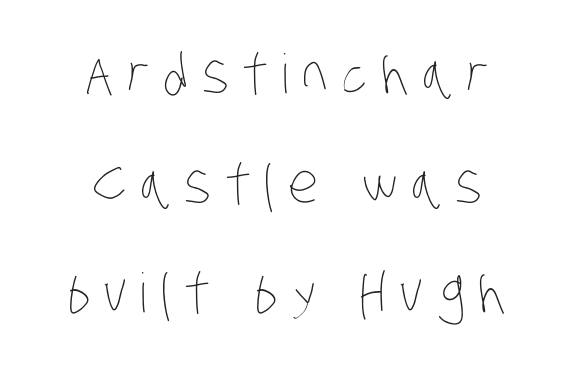
The image shows 54 px thin, condensed type; set centered, loose line spacing (2.03x), unusually wide letter spacing (+0.25 em), not underlined; low stroke contrast and a large x-height.
